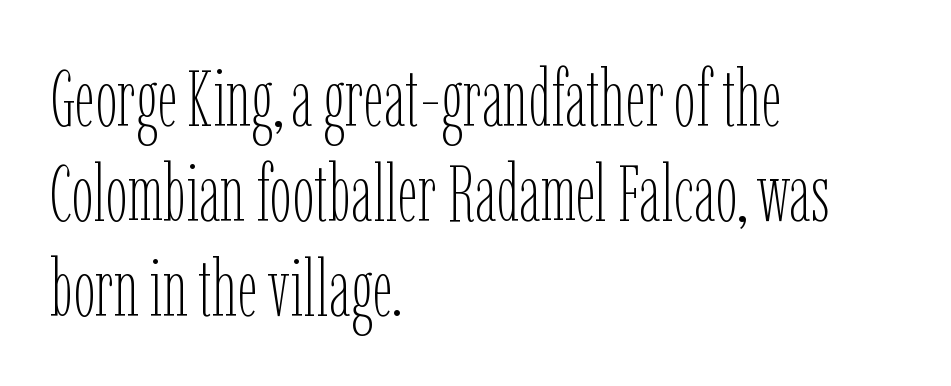
The strokes carry an ordinary text weight at most. Layout note: lines flush left. Here the designer chose a conventional face with non-uniform glyph widths. Letters rest on an invisible, unmarked baseline. Unlike italic type, these characters show no tilt at all.
